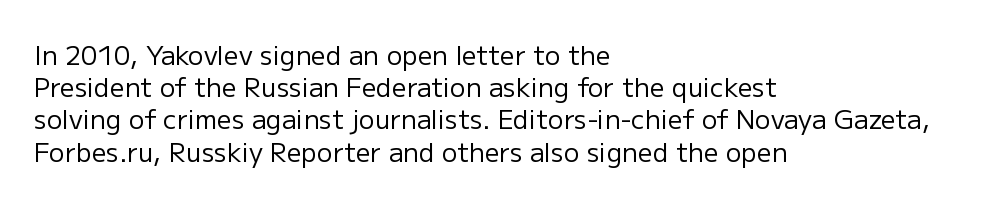
Q: Is the text bold? A: No.
Q: Is the text italic (slanted)? A: No, it is upright.
Q: Is the text underlined? A: No.
Q: How is the paragraph aligned? A: Left-aligned.
Q: Is the spacing between letters normal or unusually wide? A: Normal.
